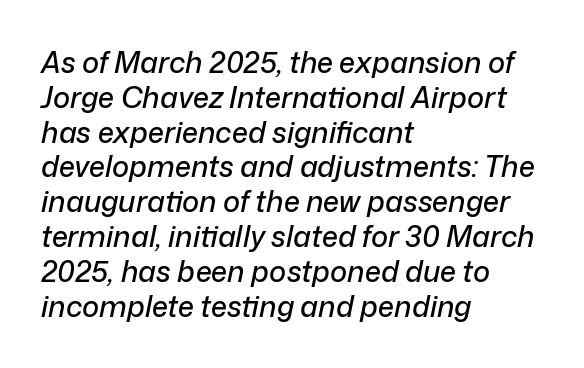
The image shows 29 px text type, italic (leaning right); set left-aligned, line spacing 1.2x, normal letter spacing, not underlined; low stroke contrast and a medium x-height.
